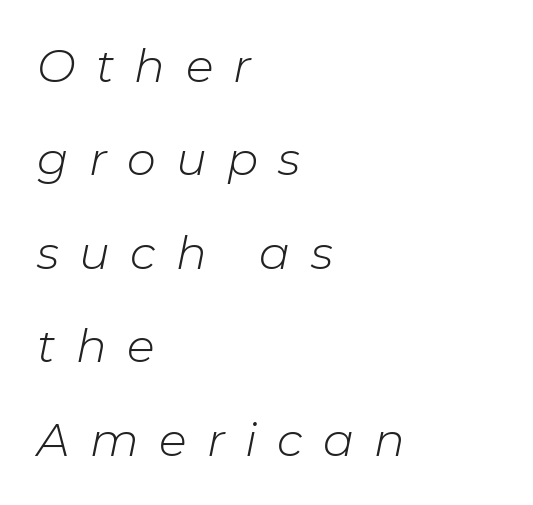
Q: Is the text bold? A: No.
Q: Is the text italic (slanted)? A: Yes, it leans right by about 11 degrees.
Q: Is the text underlined? A: No.
Q: How is the paragraph aligned? A: Left-aligned.
Q: Is the spacing between letters normal or unusually wide? A: Unusually wide.
Q: Is the spacing between lines tight, normal or loose? A: Loose.
Q: Width (condensed, normal, or wide)? A: Normal.
Q: Stroke contrast? A: Low.
Q: x-height? A: Medium.
Q: Monospaced? A: No.
